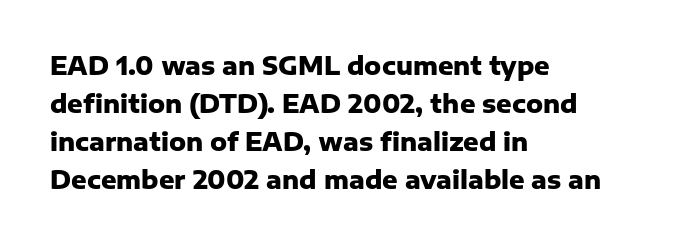
{"italic": "no", "bold": "yes", "underline": "no", "align": "left", "line_spacing": "normal", "line_spacing_ratio": 1.59, "letter_spacing": "normal", "letter_spacing_em": 0.0, "glyph_px": 24}
